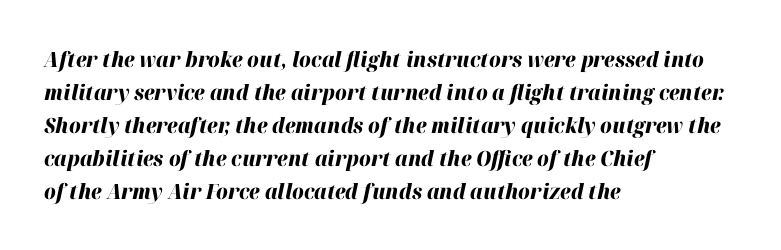
Q: Is the text bold? A: Yes.
Q: Is the text italic (slanted)? A: Yes, it leans right by about 12 degrees.
Q: Is the text underlined? A: No.
Q: How is the paragraph aligned? A: Left-aligned.
Q: Is the spacing between letters normal or unusually wide? A: Normal.
Q: Is the spacing between lines tight, normal or loose? A: Normal.
